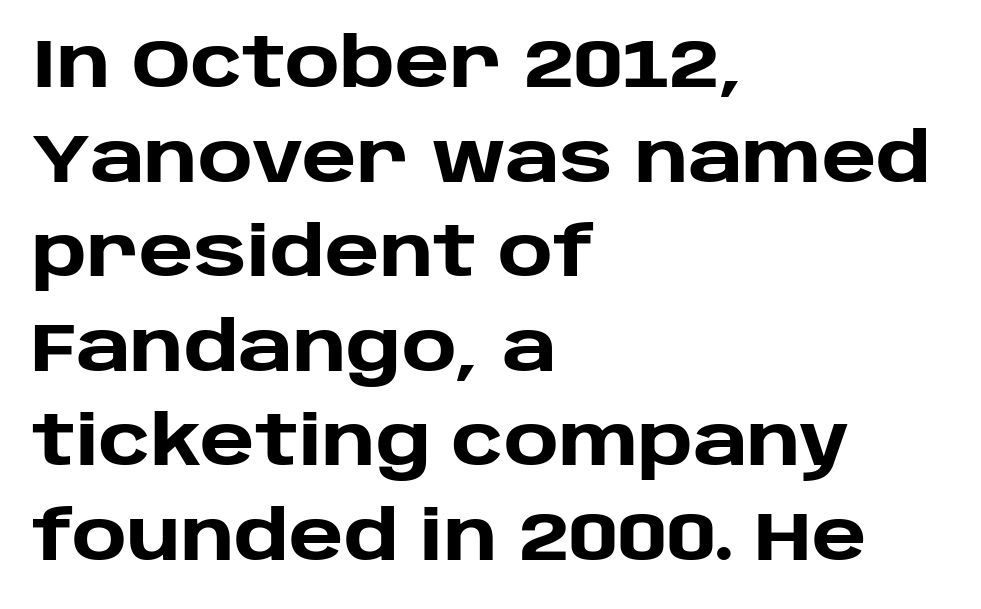
Casual observation: everything's shoved over to the left. Baseline-to-baseline distance is the conventional proportion of letter height. Varying glyph widths throughout — classic text-font behaviour. Is there any slant? The stems are plumb. You could call the tracking neutral — neither tight nor loose. The glyphs in this specimen are sans serif.
